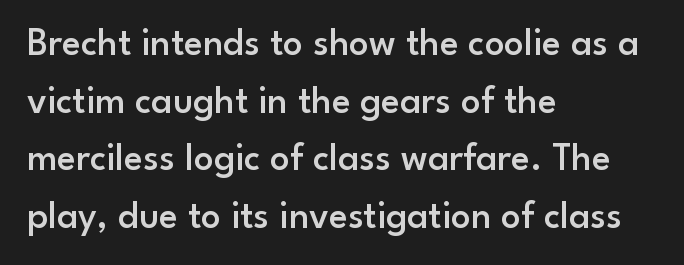
{"serif": "no", "italic": "no", "bold": "semi", "weight": "semibold", "width": "normal", "stroke_contrast": "low", "x_height": "small", "monospaced": "no", "underline": "no", "align": "left", "line_spacing": "normal", "line_spacing_ratio": 1.48, "letter_spacing": "normal", "letter_spacing_em": 0.0, "glyph_px": 39}
